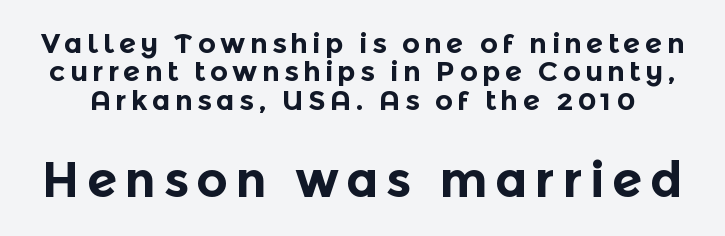
The image shows 49 px bold sans-serif type, upright; set tight line spacing (1.01x), not underlined; the second (bottom) block is 1.75x larger; a medium x-height.
